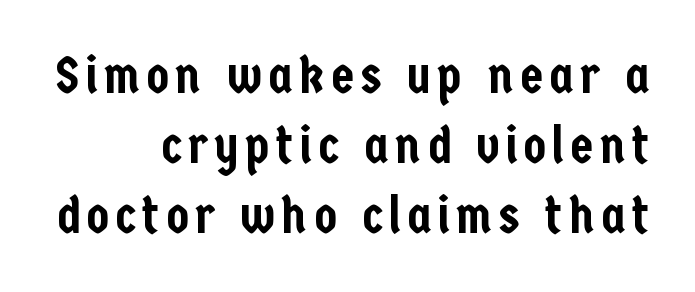
{"serif": "no", "italic": "no", "width": "condensed", "stroke_contrast": "low", "x_height": "medium", "monospaced": "no", "underline": "no", "align": "right", "line_spacing": "normal", "line_spacing_ratio": 1.35, "glyph_px": 52}
